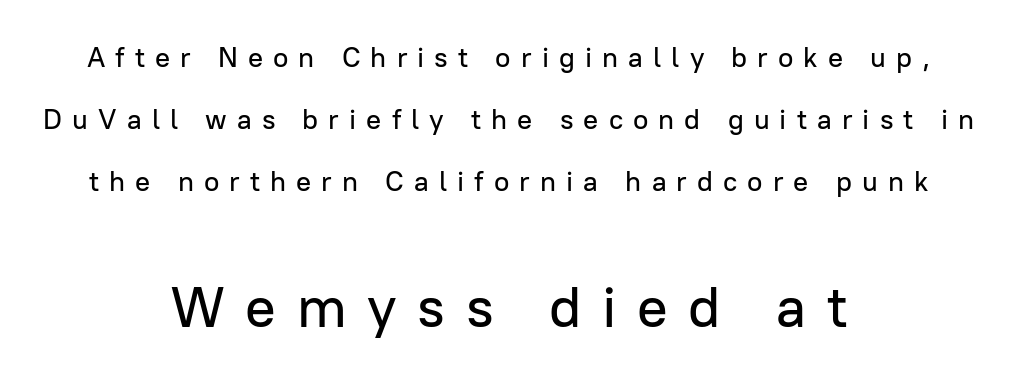
Q: Is the text italic (slanted)? A: No, it is upright.
Q: Is the typeface a serif or a sans-serif typeface? A: Sans-serif.
Q: Is the text underlined? A: No.
Q: How is the paragraph aligned? A: Centered.
Q: Is the spacing between letters normal or unusually wide? A: Unusually wide.
Q: Is the spacing between lines tight, normal or loose? A: Loose.
Q: Which block of text is set in a larger size, the first (top) or the second (bottom)? A: The second (bottom) one.
Q: Width (condensed, normal, or wide)? A: Normal.
Q: Stroke contrast? A: Low.
Q: x-height? A: Medium.
Q: Monospaced? A: No.
